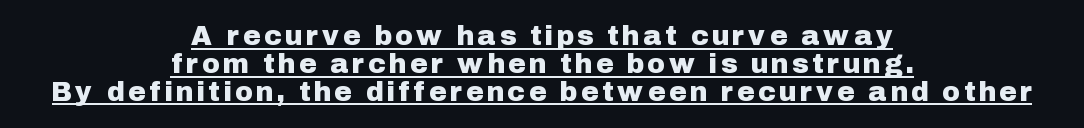
The image shows 27 px text type, upright; set centered, tight line spacing (1.03x), underlined.
